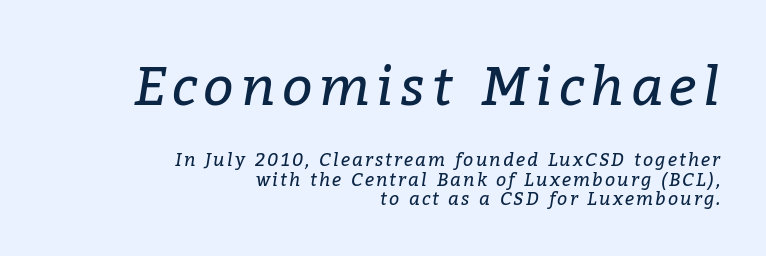
Q: Is the text bold? A: No.
Q: Is the text italic (slanted)? A: Yes, it leans right by about 9 degrees.
Q: Is the typeface a serif or a sans-serif typeface? A: Serif.
Q: Is the text underlined? A: No.
Q: How is the paragraph aligned? A: Right-aligned.
Q: Is the spacing between lines tight, normal or loose? A: Tight.
Q: Which block of text is set in a larger size, the first (top) or the second (bottom)? A: The first (top) one.
Q: Width (condensed, normal, or wide)? A: Normal.
Q: Stroke contrast? A: Low.
Q: x-height? A: Medium.
Q: Monospaced? A: No.
